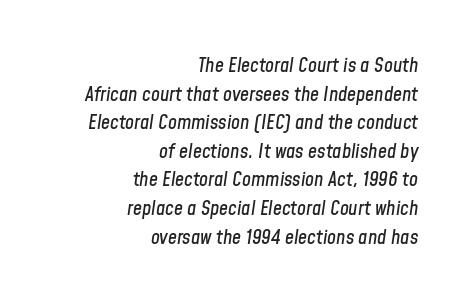
Any mark beneath the type? The region is blank. Looking at the ascenders, they clearly lean. Spacing between characters is what you'd get straight out of the box. Baseline-to-baseline distance is the conventional proportion of letter height. The lines in this sample share a right terminus and differ only in where they begin.
